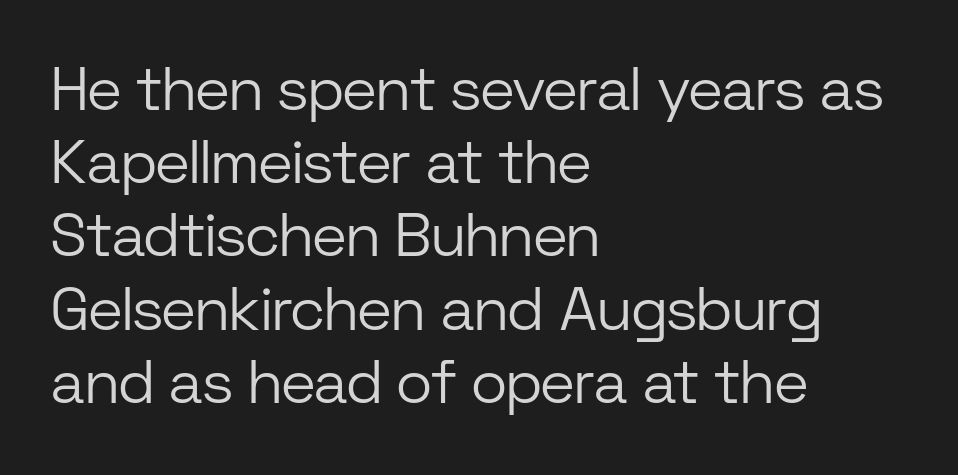
{"serif": "no", "italic": "no", "bold": "no", "weight": "light", "width": "normal", "stroke_contrast": "low", "x_height": "medium", "monospaced": "no", "underline": "no", "align": "left", "line_spacing_ratio": 1.2, "letter_spacing": "normal", "letter_spacing_em": 0.0, "glyph_px": 61}
